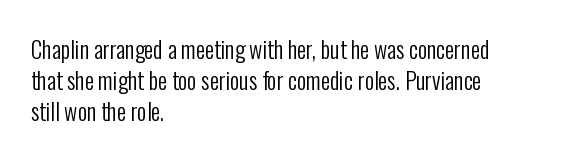
{"italic": "no", "bold": "no", "underline": "no", "align": "left", "line_spacing": "normal", "line_spacing_ratio": 1.34, "letter_spacing": "normal", "letter_spacing_em": 0.0, "glyph_px": 23}
